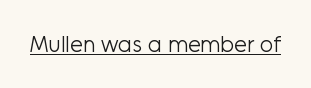
Q: Is the text bold? A: No.
Q: Is the text italic (slanted)? A: No, it is upright.
Q: Is the text underlined? A: Yes.
Q: Is the spacing between letters normal or unusually wide? A: Normal.
